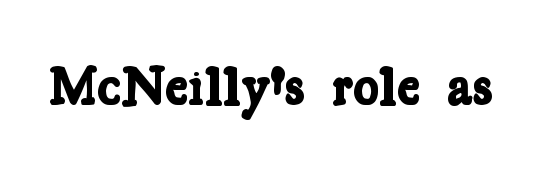
The image shows 55 px bold, condensed serif type; set normal letter spacing, not underlined; low stroke contrast and a medium x-height.
